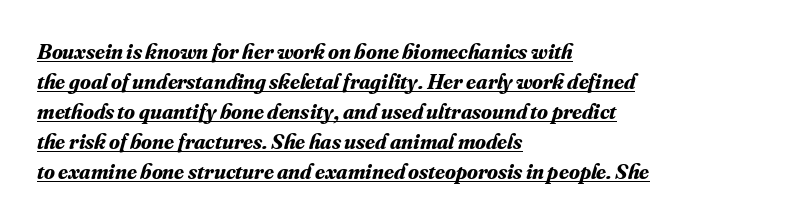
Students, note that the glyphs here touch the page at normal intervals. Emphasis is given by a line drawn under the lettering. Line beginnings align vertically; line endings do not. Each new line begins a customary step beneath the previous one.
